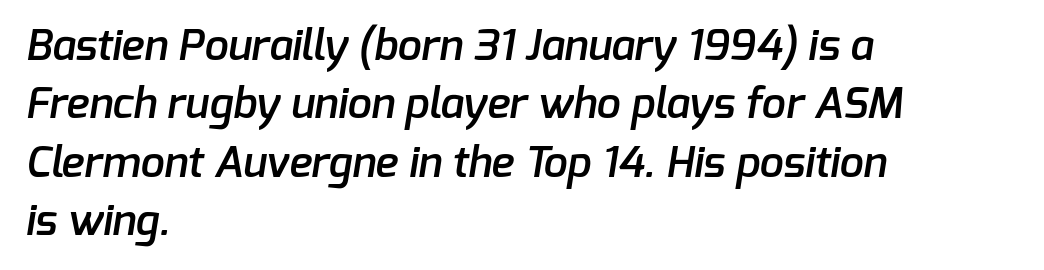
Q: Is the text bold? A: Semi-bold.
Q: Is the typeface a serif or a sans-serif typeface? A: Sans-serif.
Q: Is the text underlined? A: No.
Q: How is the paragraph aligned? A: Left-aligned.
Q: Is the spacing between letters normal or unusually wide? A: Normal.
Q: Is the spacing between lines tight, normal or loose? A: Normal.
Q: Width (condensed, normal, or wide)? A: Normal.
Q: Stroke contrast? A: Low.
Q: x-height? A: Medium.
Q: Monospaced? A: No.
